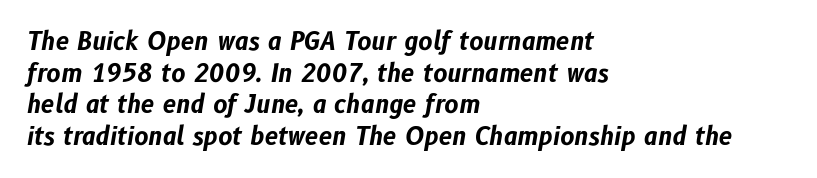
{"italic": "yes", "lean": "right", "slant_degrees": 10, "bold": "yes", "underline": "no", "align": "left", "line_spacing": "normal", "line_spacing_ratio": 1.32, "letter_spacing": "normal", "letter_spacing_em": 0.0, "glyph_px": 24}
